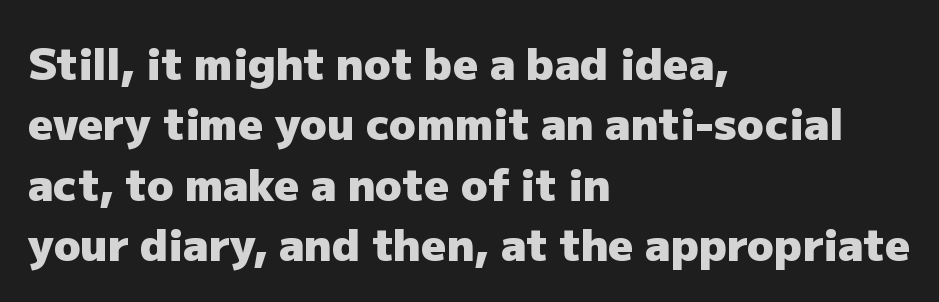
The image shows 44 px heavy sans-serif type, upright; set left-aligned, normal line spacing (1.37x), normal letter spacing, not underlined; low stroke contrast and a medium x-height.
